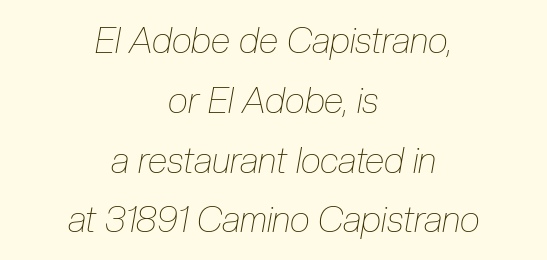
The face used here has a pronounced slope to its letters. Each letter keeps its own natural width here, so spacing adapts to shape. The line texture is even and compact thanks to regular tracking. Unbolded letterforms with no extra heft. How would I describe the line gaps? Plain and ordinary.
